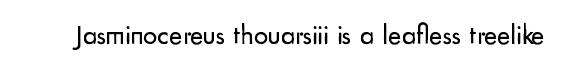
Q: Is the text bold? A: No.
Q: Is the text italic (slanted)? A: No, it is upright.
Q: Is the typeface a serif or a sans-serif typeface? A: Sans-serif.
Q: Is the text underlined? A: No.
Q: Is the spacing between letters normal or unusually wide? A: Normal.
Q: Width (condensed, normal, or wide)? A: Normal.
Q: Stroke contrast? A: Low.
Q: x-height? A: Small.
Q: Monospaced? A: No.
